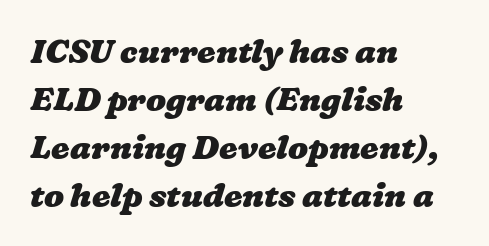
Q: Is the text bold? A: Yes.
Q: Is the text underlined? A: No.
Q: How is the paragraph aligned? A: Left-aligned.
Q: Is the spacing between letters normal or unusually wide? A: Normal.
Q: Is the spacing between lines tight, normal or loose? A: Normal.
Q: Width (condensed, normal, or wide)? A: Wide.
Q: Stroke contrast? A: Low.
Q: x-height? A: Medium.
Q: Monospaced? A: No.
